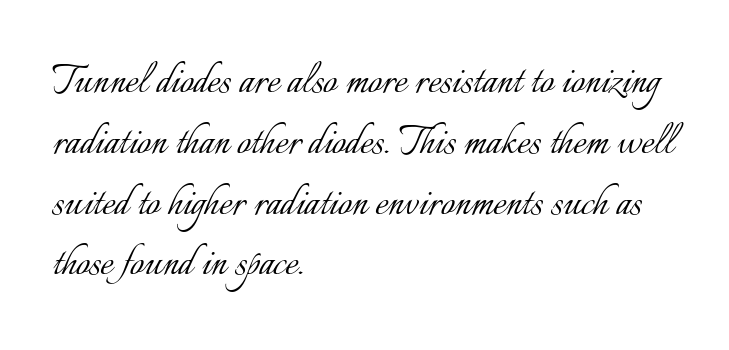
{"bold": "no", "weight": "light", "width": "normal", "stroke_contrast": "low", "x_height": "small", "monospaced": "no", "underline": "no", "align": "left", "line_spacing_ratio": 1.24, "letter_spacing": "normal", "letter_spacing_em": 0.0, "glyph_px": 49}
